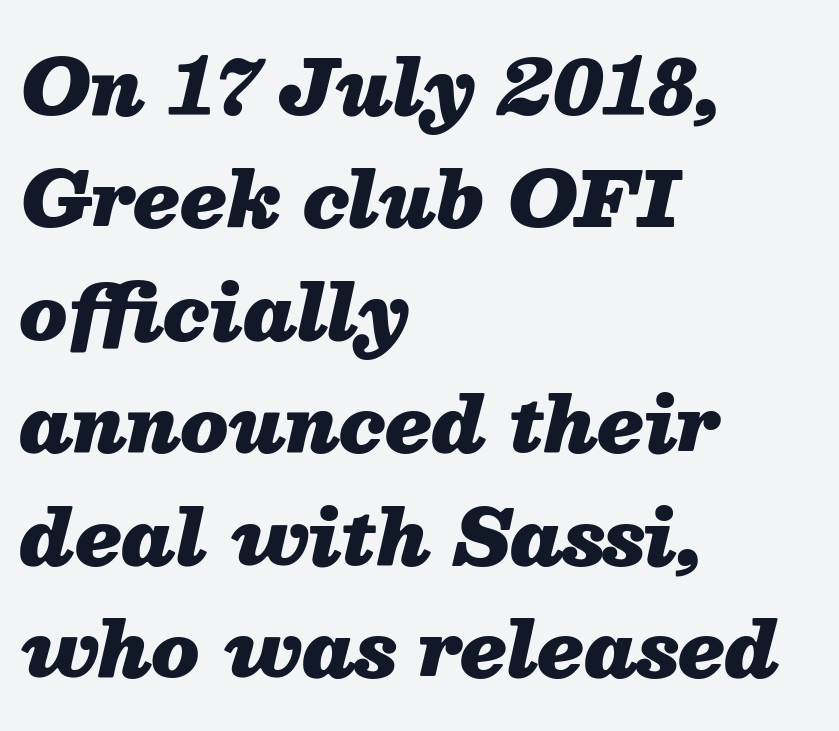
{"italic": "yes", "lean": "right", "slant_degrees": 13, "bold": "yes", "weight": "heavy", "width": "normal", "stroke_contrast": "medium", "x_height": "medium", "monospaced": "no", "underline": "no", "align": "left", "line_spacing": "normal", "line_spacing_ratio": 1.5, "letter_spacing": "normal", "letter_spacing_em": 0.0, "glyph_px": 75}
